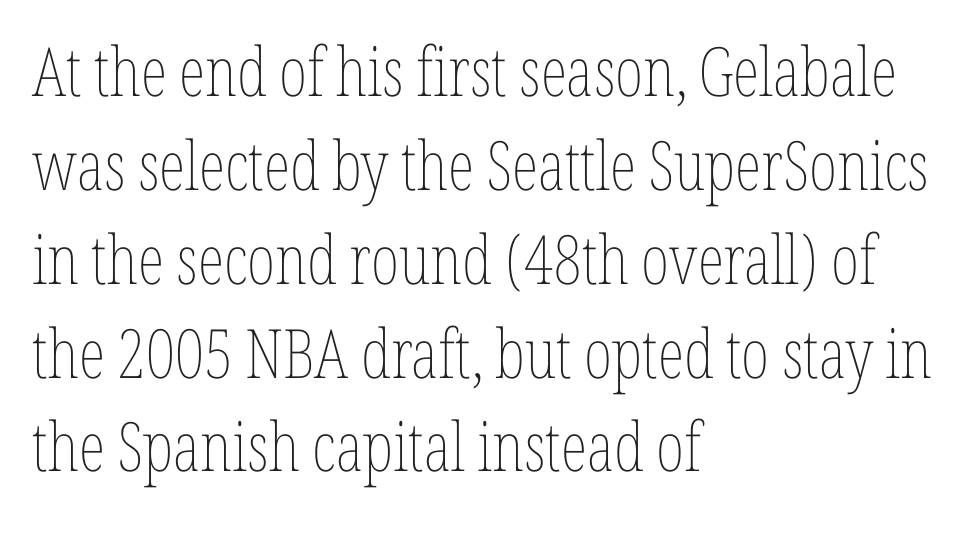
Q: Is the text bold? A: No.
Q: Is the text italic (slanted)? A: No, it is upright.
Q: Is the text underlined? A: No.
Q: How is the paragraph aligned? A: Left-aligned.
Q: Is the spacing between letters normal or unusually wide? A: Normal.
Q: Is the spacing between lines tight, normal or loose? A: Normal.
Q: Width (condensed, normal, or wide)? A: Condensed.
Q: Stroke contrast? A: Low.
Q: x-height? A: Medium.
Q: Monospaced? A: No.
